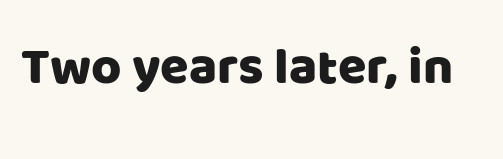
Note the varied advance widths — an 'i' is clearly narrower than an 'm'. Ascenders rise straight up at ninety degrees. Anything drawn beneath the words? Only blank space. Note: no serifs on the glyphs.
